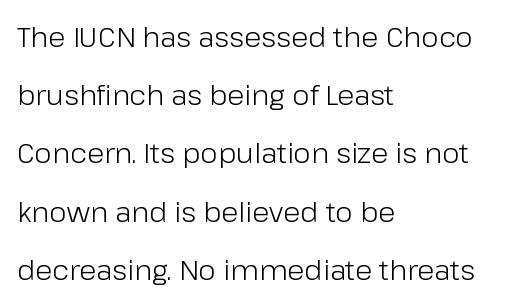
A typesetter would mark this as roman, not italic. Alignment: flush left. Stroke thickness stays within the range of a standard reading face or lighter. Note: no serifs on the glyphs. Think of a printed novel: that variable character pitch is what you see here.
